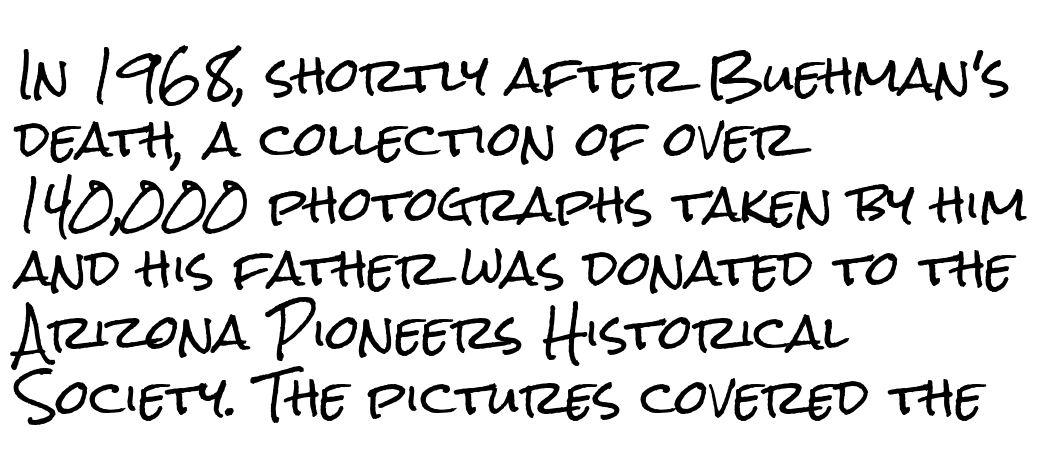
The image shows 48 px condensed sans-serif type, upright; set left-aligned, normal line spacing (1.34x), normal letter spacing, not underlined; low stroke contrast and a medium x-height.
